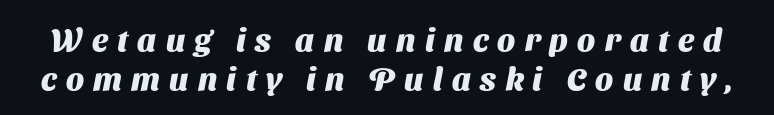
{"serif": "no", "bold": "yes", "weight": "heavy", "width": "normal", "stroke_contrast": "medium", "x_height": "medium", "monospaced": "no", "underline": "no", "line_spacing_ratio": 1.23, "letter_spacing": "wide", "letter_spacing_em": 0.29, "glyph_px": 32}
